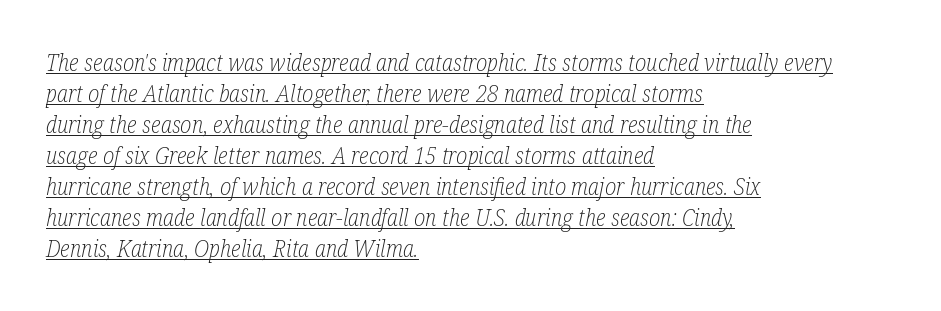
{"italic": "yes", "lean": "right", "slant_degrees": 12, "bold": "no", "underline": "yes", "align": "left", "line_spacing": "normal", "line_spacing_ratio": 1.35, "letter_spacing": "normal", "letter_spacing_em": 0.0, "glyph_px": 23}
